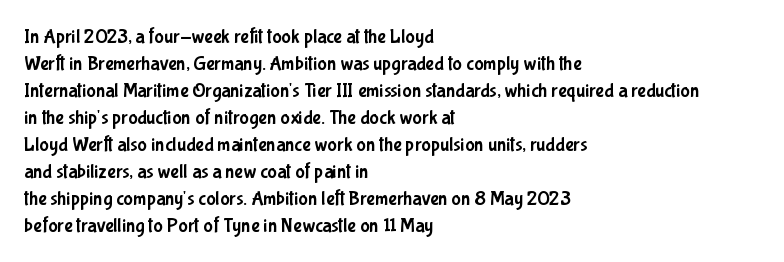
The image shows 20 px text type, upright; set left-aligned, normal line spacing (1.35x), normal letter spacing, not underlined.
